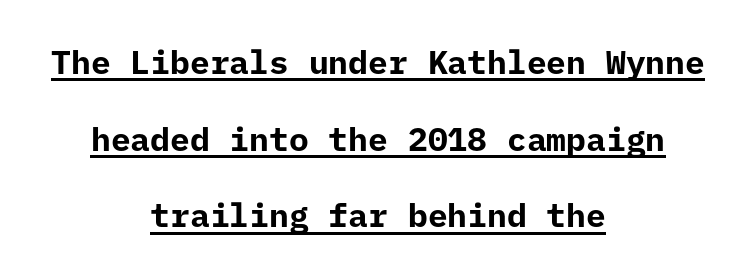
The image shows 33 px bold sans-serif type, upright; set centered, loose line spacing (2.32x), normal letter spacing, underlined; low stroke contrast and a medium x-height.
